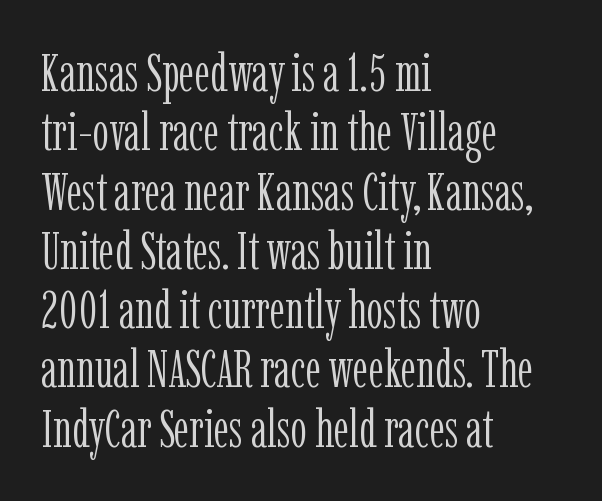
The image shows 52 px light, condensed serif type, upright; set left-aligned, tight line spacing (1.14x), normal letter spacing, not underlined; low stroke contrast and a medium x-height.
